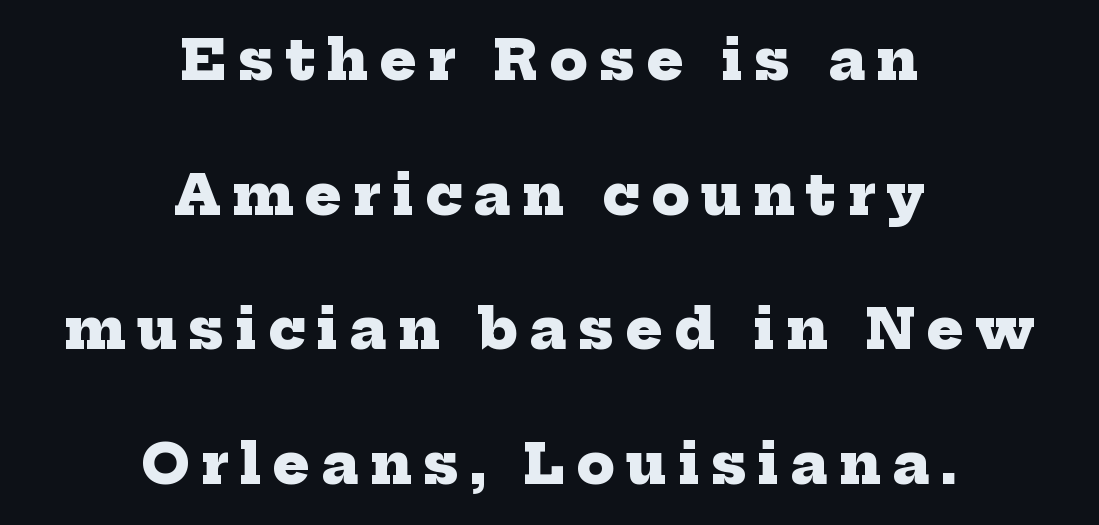
The image shows 55 px heavy serif type; set centered, loose line spacing (2.45x), unusually wide letter spacing (+0.21 em), not underlined; low stroke contrast and a medium x-height.
